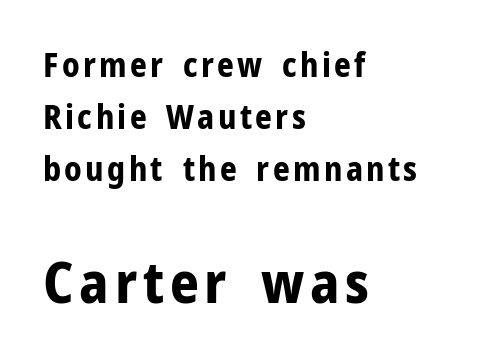
The specimen omits any rule beneath the text block's lines. The font family rendered here belongs to the sans-serif group. The passage shown is emphatically bold. What's the leading like? Ordinary, nothing unusual. If you drew a line through each stem, it would be perfectly vertical.
